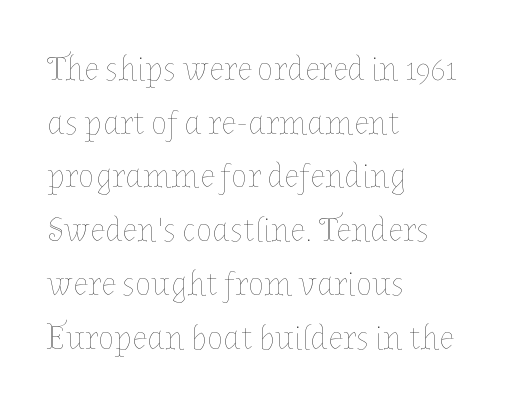
{"italic": "no", "bold": "no", "weight": "thin", "width": "normal", "stroke_contrast": "low", "x_height": "medium", "monospaced": "no", "underline": "no", "align": "left", "line_spacing": "normal", "line_spacing_ratio": 1.58, "letter_spacing": "normal", "letter_spacing_em": 0.0, "glyph_px": 34}
